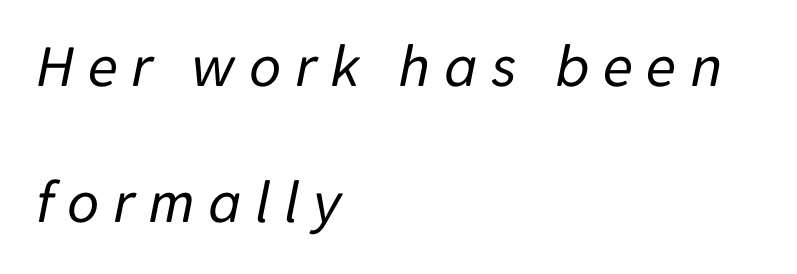
{"italic": "yes", "lean": "right", "slant_degrees": 11, "bold": "no", "weight": "regular", "width": "normal", "stroke_contrast": "low", "x_height": "medium", "monospaced": "no", "underline": "no", "align": "left", "line_spacing": "loose", "line_spacing_ratio": 2.19, "letter_spacing": "wide", "letter_spacing_em": 0.21, "glyph_px": 62}
